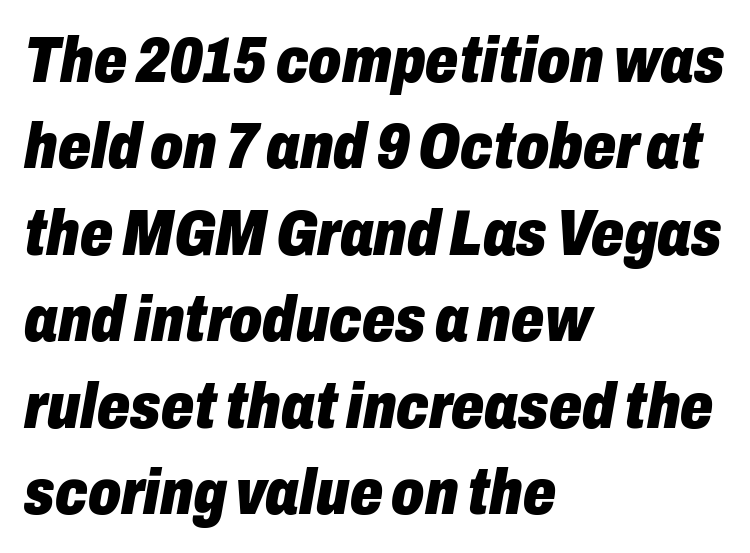
The image shows 65 px heavy, condensed type, italic (leaning right); set left-aligned, normal line spacing (1.33x), normal letter spacing, not underlined; low stroke contrast and a medium x-height.
